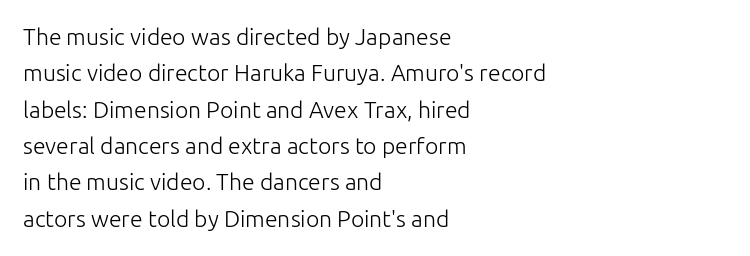
The image shows 23 px text type, upright; set left-aligned, normal line spacing (1.58x), normal letter spacing, not underlined.
